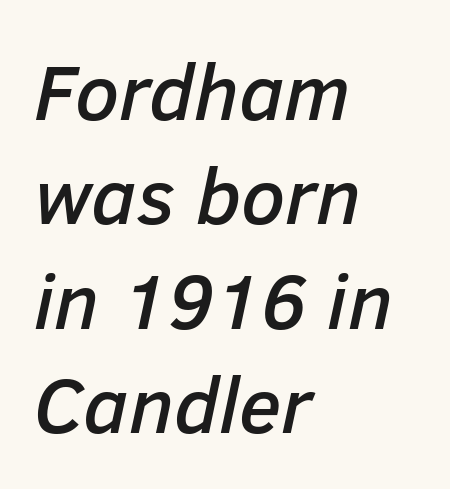
Q: Is the text italic (slanted)? A: Yes, it leans right by about 12 degrees.
Q: Is the text underlined? A: No.
Q: How is the paragraph aligned? A: Left-aligned.
Q: Is the spacing between letters normal or unusually wide? A: Normal.
Q: Is the spacing between lines tight, normal or loose? A: Normal.
Q: Width (condensed, normal, or wide)? A: Normal.
Q: Stroke contrast? A: Low.
Q: x-height? A: Medium.
Q: Monospaced? A: No.
